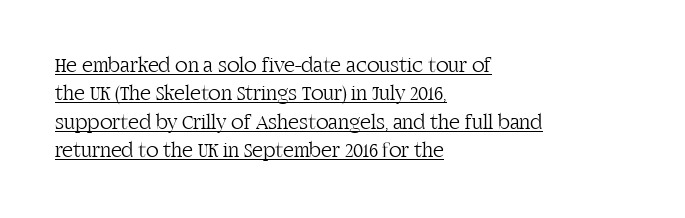
{"italic": "no", "bold": "no", "underline": "yes", "align": "left", "line_spacing": "normal", "line_spacing_ratio": 1.35, "letter_spacing": "normal", "letter_spacing_em": 0.0, "glyph_px": 21}
